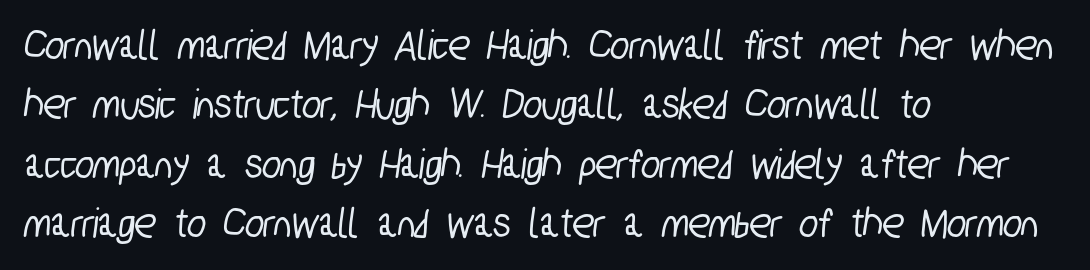
Q: Is the typeface a serif or a sans-serif typeface? A: Sans-serif.
Q: Is the text underlined? A: No.
Q: How is the paragraph aligned? A: Left-aligned.
Q: Is the spacing between letters normal or unusually wide? A: Normal.
Q: Is the spacing between lines tight, normal or loose? A: Normal.
Q: Width (condensed, normal, or wide)? A: Condensed.
Q: Stroke contrast? A: Low.
Q: x-height? A: Medium.
Q: Monospaced? A: No.
